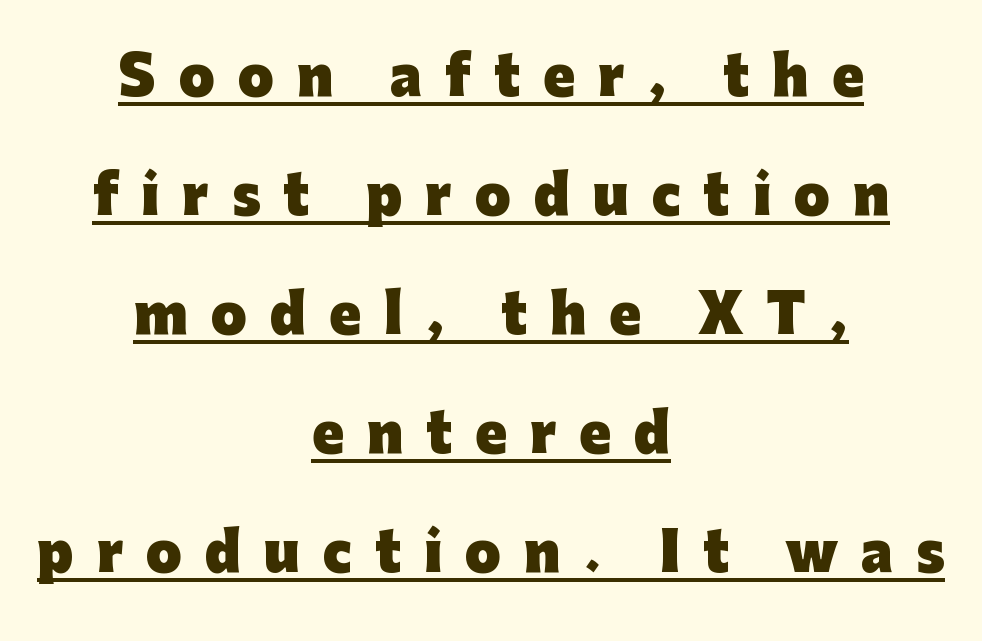
The image shows 52 px heavy sans-serif type, upright; set centered, loose line spacing (2.29x), unusually wide letter spacing (+0.44 em), underlined; low stroke contrast and a medium x-height.
